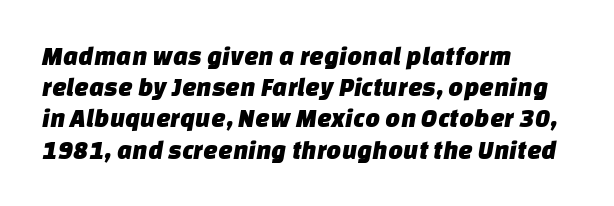
Q: Is the text underlined? A: No.
Q: How is the paragraph aligned? A: Left-aligned.
Q: Is the spacing between letters normal or unusually wide? A: Normal.
